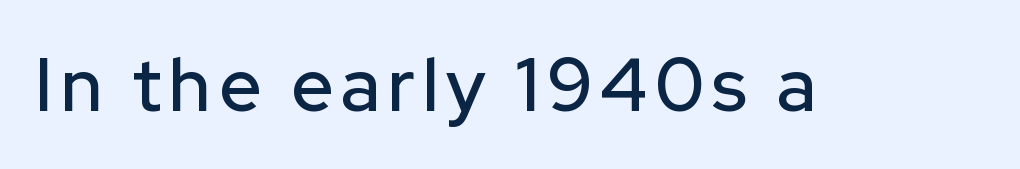
The image shows 74 px sans-serif type, upright; set not underlined; low stroke contrast and a medium x-height.
